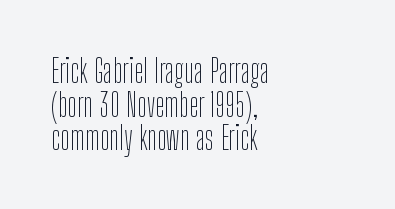
If you measured baseline to baseline, you'd find a short distance. Left-aligned paragraph, ragged on the right. Is the type heavy? It reads as light-to-regular instead. The letters advance in unequal steps, a hallmark of proportional type. Nothing unusual about the tracking: characters are spaced as the font intends. The space beneath each line is pristine and unruled.
